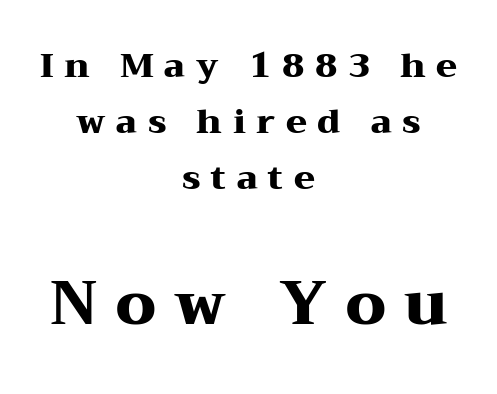
The glyphs have the mass of a bold cut. One-word summary of the alignment: center. Successive baselines arrive at the customary interval. Characters remain perfectly vertical along every line.
